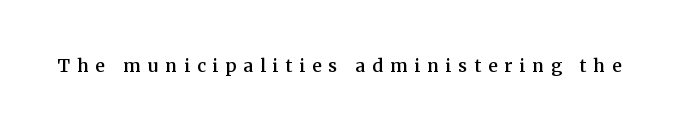
Rendered with straight, roman letterforms. Only glyphs here, with clear space below each row. Between one letter and the next there's a generous, obvious gap.
